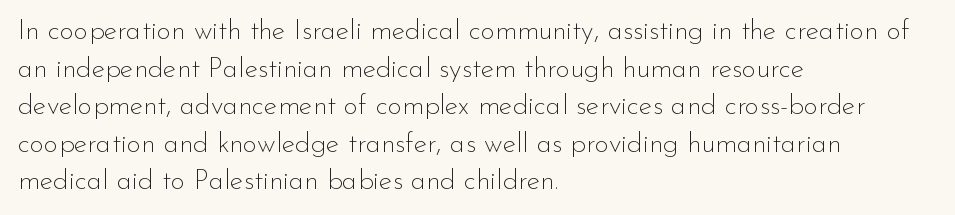
The image shows 28 px thin sans-serif type, upright; set left-aligned, normal line spacing (1.34x), normal letter spacing, not underlined; low stroke contrast and a small x-height.
